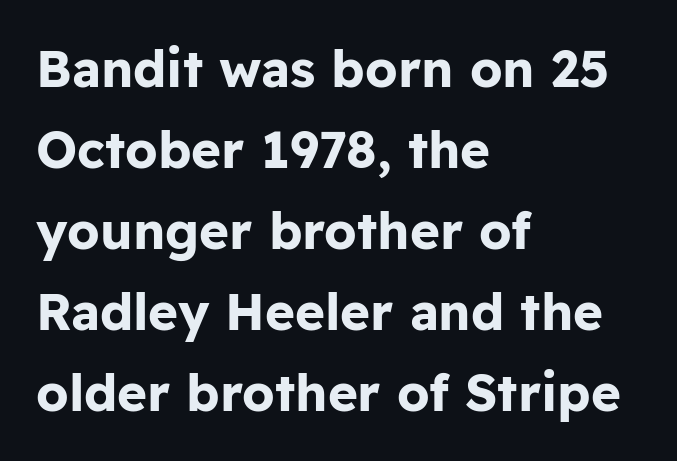
These lines keep a tight, regular rhythm from letter to letter. The space between consecutive lines is moderate. Ascenders rise straight up at ninety degrees. The area under the type is left untouched. This is heavy type, rendered in bold.
